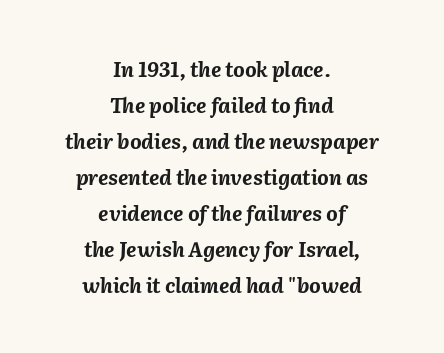
{"italic": "yes", "lean": "right", "slant_degrees": 2, "bold": "yes", "underline": "no", "align": "center", "line_spacing_ratio": 1.8, "letter_spacing": "normal", "letter_spacing_em": 0.0, "glyph_px": 20}
